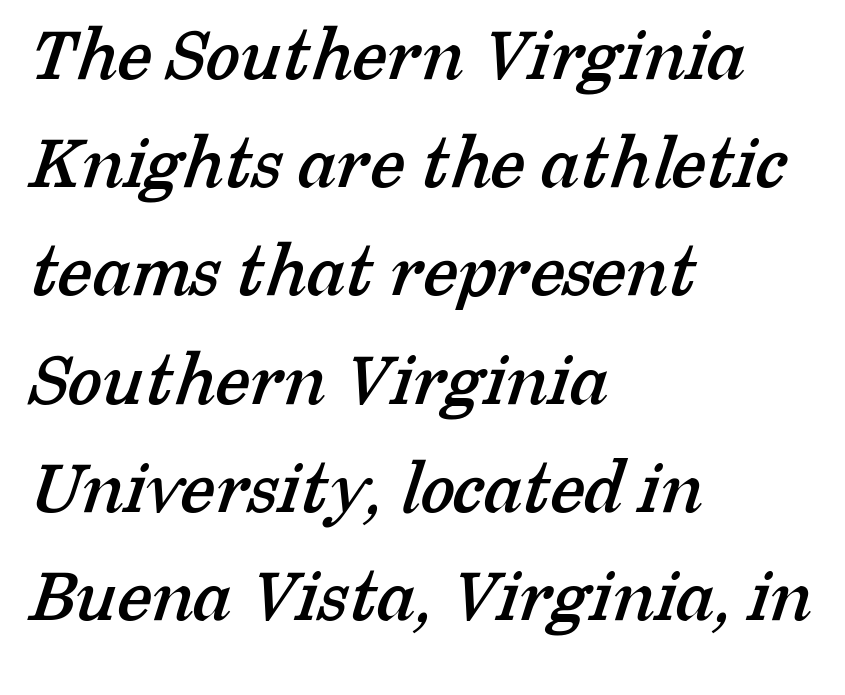
The image shows 79 px serif type; set left-aligned, normal line spacing (1.37x), normal letter spacing, not underlined; low stroke contrast and a medium x-height.
